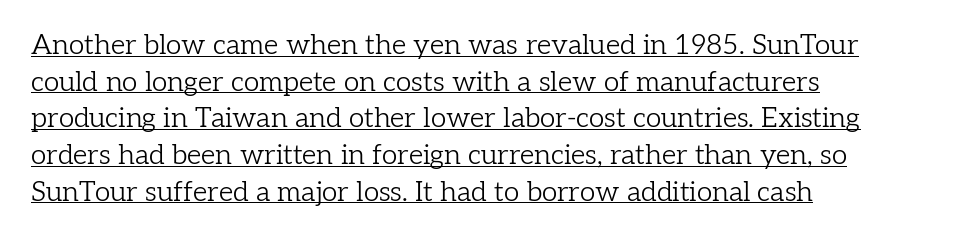
The image shows 28 px light serif type, upright; set left-aligned, normal line spacing (1.31x), normal letter spacing, underlined; low stroke contrast and a medium x-height.
